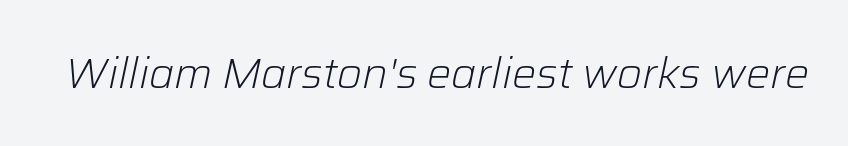
Q: Is the text bold? A: No.
Q: Is the text italic (slanted)? A: Yes, it leans right by about 12 degrees.
Q: Is the text underlined? A: No.
Q: Is the spacing between letters normal or unusually wide? A: Normal.
Q: Width (condensed, normal, or wide)? A: Normal.
Q: Stroke contrast? A: Low.
Q: x-height? A: Medium.
Q: Monospaced? A: No.
